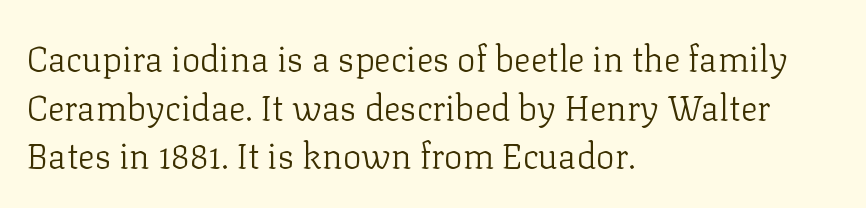
The image shows 35 px light serif type, upright; set left-aligned, normal line spacing (1.39x), normal letter spacing, not underlined; low stroke contrast and a medium x-height.
